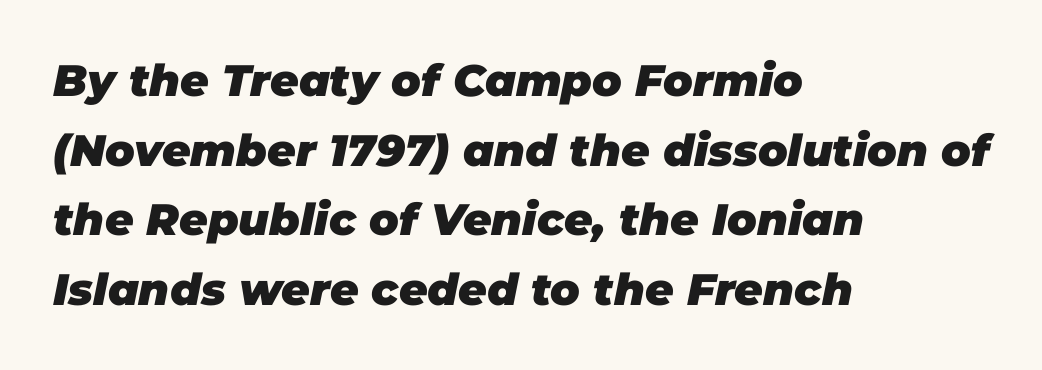
Q: Is the text bold? A: Yes.
Q: Is the text italic (slanted)? A: Yes, it leans right by about 11 degrees.
Q: Is the text underlined? A: No.
Q: How is the paragraph aligned? A: Left-aligned.
Q: Is the spacing between letters normal or unusually wide? A: Normal.
Q: Is the spacing between lines tight, normal or loose? A: Normal.
Q: Width (condensed, normal, or wide)? A: Normal.
Q: Stroke contrast? A: Low.
Q: x-height? A: Large.
Q: Monospaced? A: No.
